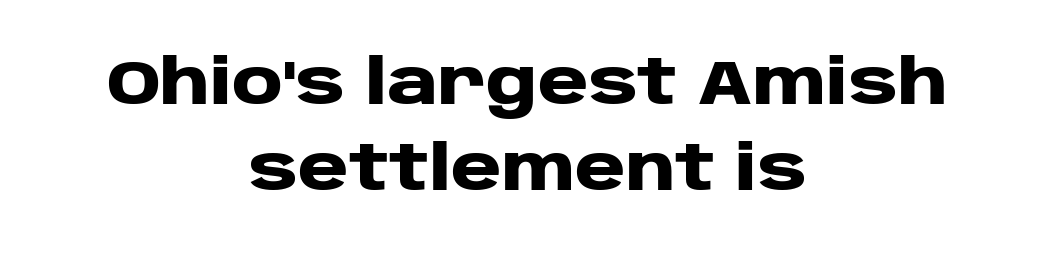
The image shows 62 px heavy, wide sans-serif type, upright; set centered, normal line spacing (1.39x), normal letter spacing, not underlined; low stroke contrast and a large x-height.
